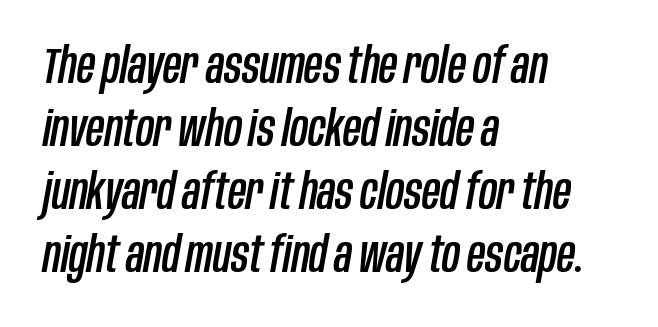
Q: Is the text italic (slanted)? A: Yes, it leans right by about 10 degrees.
Q: Is the text underlined? A: No.
Q: How is the paragraph aligned? A: Left-aligned.
Q: Is the spacing between letters normal or unusually wide? A: Normal.
Q: Is the spacing between lines tight, normal or loose? A: Normal.
Q: Width (condensed, normal, or wide)? A: Condensed.
Q: Stroke contrast? A: Low.
Q: x-height? A: Large.
Q: Monospaced? A: No.
